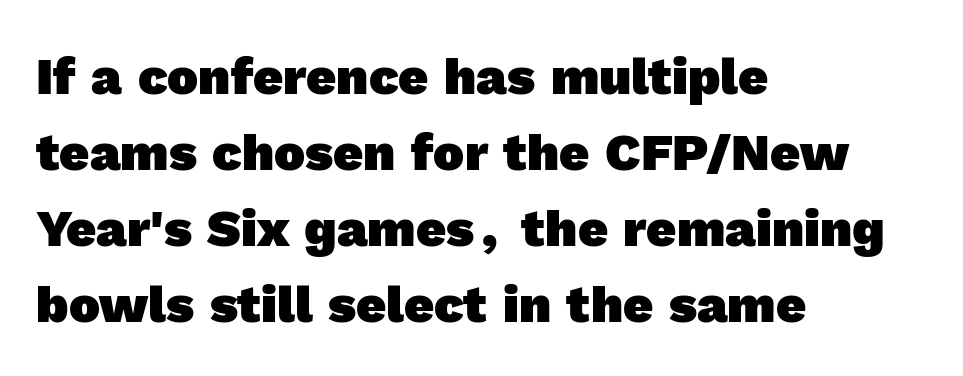
The image shows 52 px heavy sans-serif type; set left-aligned, normal line spacing (1.46x), normal letter spacing, not underlined; a medium x-height.
